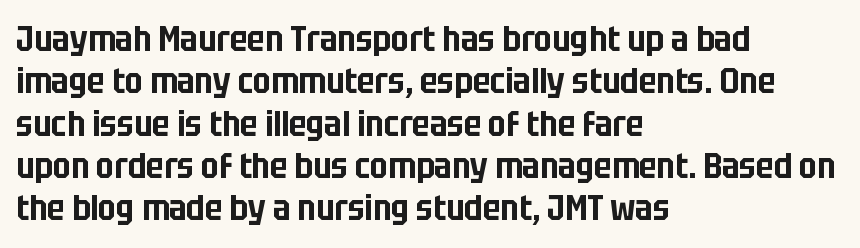
{"serif": "no", "italic": "no", "width": "condensed", "stroke_contrast": "low", "x_height": "large", "monospaced": "no", "underline": "no", "align": "left", "line_spacing_ratio": 1.21, "letter_spacing": "normal", "letter_spacing_em": 0.0, "glyph_px": 35}
